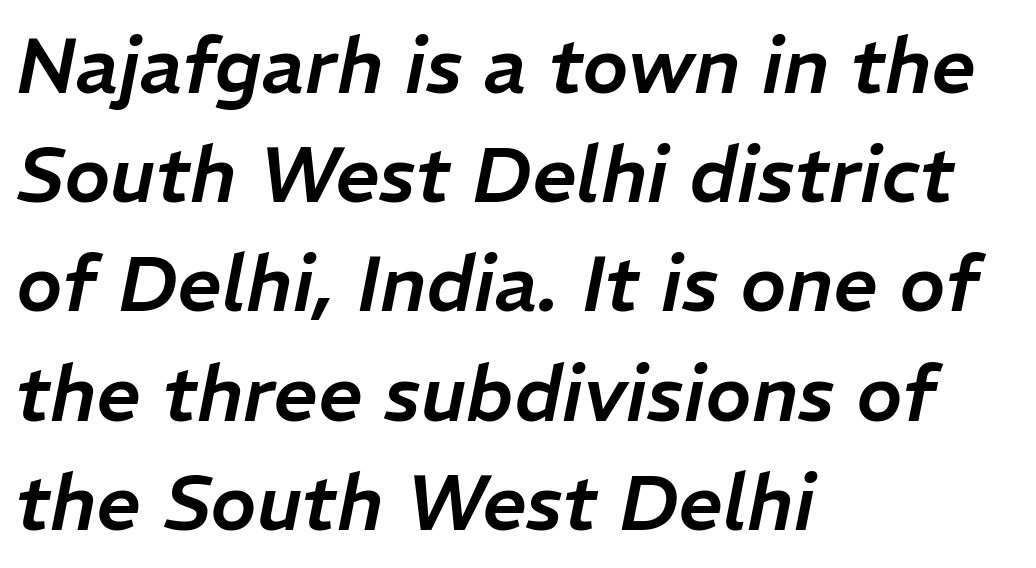
The image shows 78 px text type, italic (leaning right); set left-aligned, normal line spacing (1.4x), normal letter spacing, not underlined; low stroke contrast and a medium x-height.
